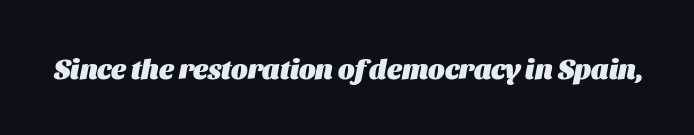
Q: Is the text bold? A: Yes.
Q: Is the text italic (slanted)? A: Yes, it leans right by about 11 degrees.
Q: Is the text underlined? A: No.
Q: Is the spacing between letters normal or unusually wide? A: Normal.
Q: Width (condensed, normal, or wide)? A: Normal.
Q: Stroke contrast? A: Medium.
Q: x-height? A: Large.
Q: Monospaced? A: No.
